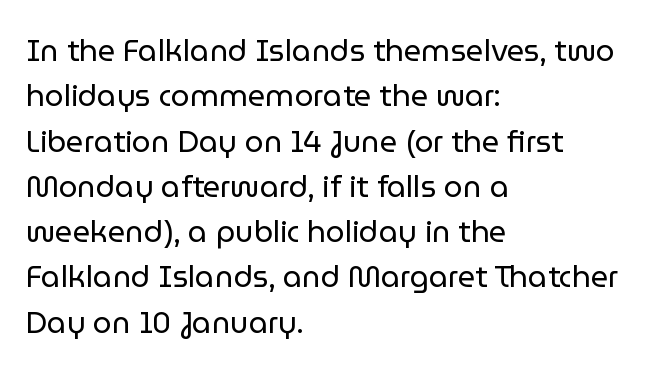
Q: Is the text bold? A: No.
Q: Is the text italic (slanted)? A: No, it is upright.
Q: Is the typeface a serif or a sans-serif typeface? A: Sans-serif.
Q: Is the text underlined? A: No.
Q: How is the paragraph aligned? A: Left-aligned.
Q: Is the spacing between letters normal or unusually wide? A: Normal.
Q: Is the spacing between lines tight, normal or loose? A: Normal.
Q: Width (condensed, normal, or wide)? A: Normal.
Q: Stroke contrast? A: Low.
Q: x-height? A: Medium.
Q: Monospaced? A: No.
